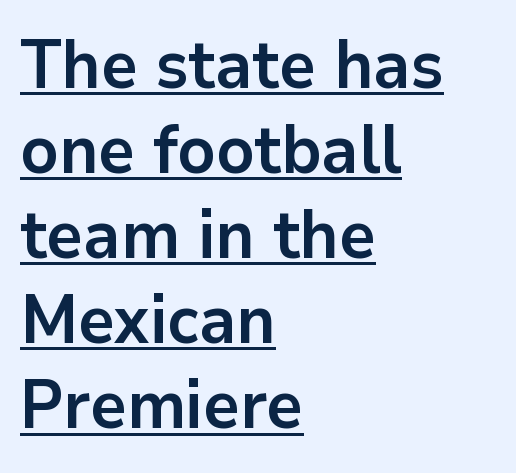
The image shows 67 px bold sans-serif type, upright; set left-aligned, normal line spacing (1.27x), normal letter spacing, underlined; low stroke contrast and a medium x-height.
